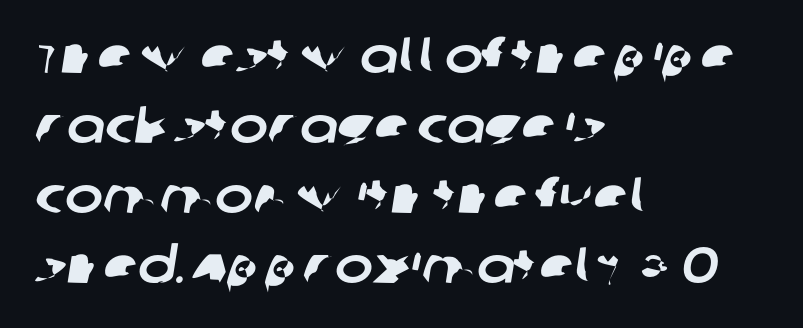
Nobody drew a line under any word here. Does the copy run flush right? No — it runs flush left. There is no visible air inserted between adjacent glyphs. Each letter keeps its own natural width here, so spacing adapts to shape. Serifs: no, the terminals of the letterforms are clean. Vertically, the passage feels balanced, rows spaced as you'd expect.
